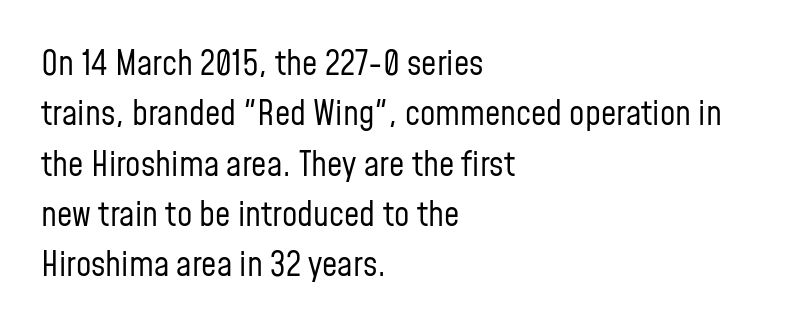
Left-aligned paragraph, ragged on the right. The horizontal fit of the characters is conventional and even. These lines sit exactly where default settings would place them. Is this a fixed-width face? No — the glyphs have proportional, varying widths. It's the straight-up-and-down kind of type. Plain, unruled lines of type.
